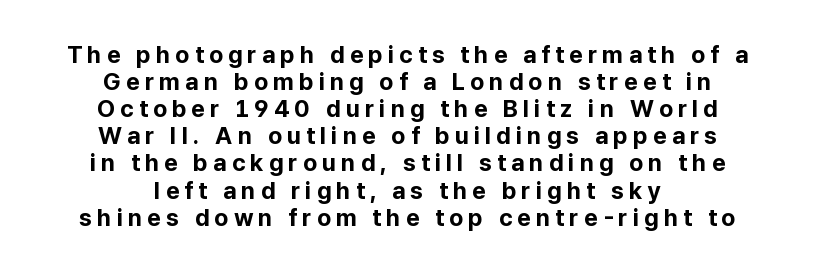
{"italic": "no", "bold": "yes", "underline": "no", "align": "center", "line_spacing": "tight", "line_spacing_ratio": 1.13, "letter_spacing": "wide", "letter_spacing_em": 0.21, "glyph_px": 24}
